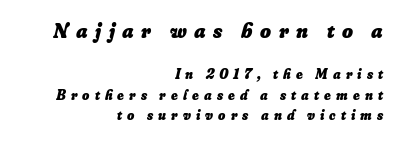
Compared with typical paragraphs, the rows here are spaced about the same. Has an underline been added? It has not. Slant detected: the letters are inclined. Which margin do the lines hug? The right one — the left edge is uneven.
